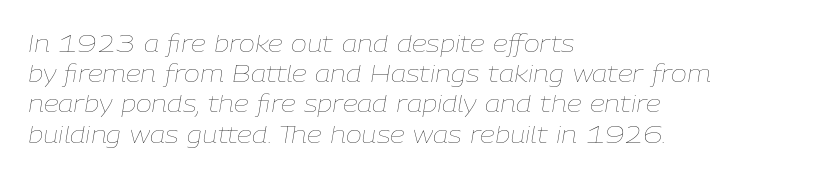
The image shows 24 px text type, italic (leaning right); set left-aligned, normal line spacing (1.26x), normal letter spacing, not underlined.
